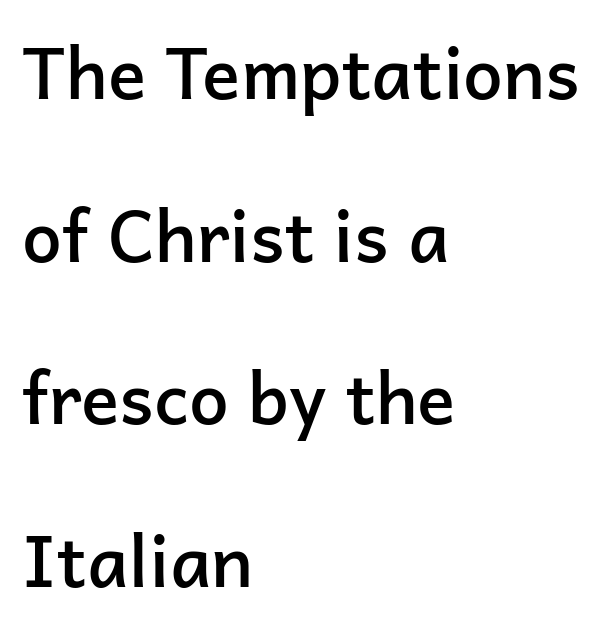
Think of a printed novel: that variable character pitch is what you see here. This is sans-serif lettering, the kind often seen on screens and signage. Clear beneath every line of the passage. Quick note: not italic, upright. The rag falls on the right side of this text block. The leading is generous, giving the passage an open texture.
